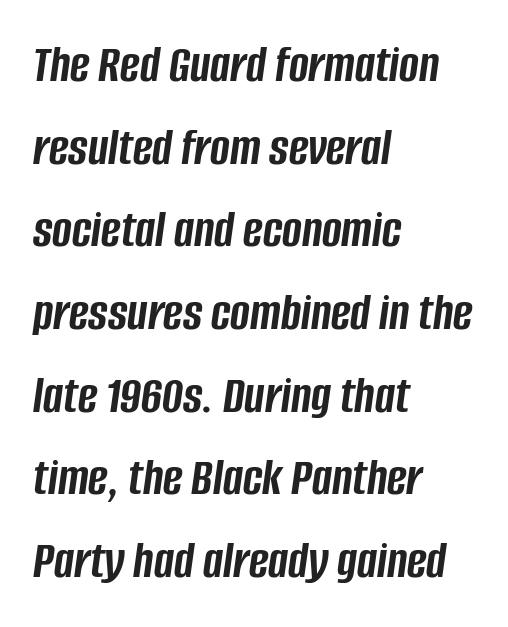
Q: Is the text bold? A: Yes.
Q: Is the text italic (slanted)? A: Yes, it leans right by about 8 degrees.
Q: Is the text underlined? A: No.
Q: How is the paragraph aligned? A: Left-aligned.
Q: Is the spacing between letters normal or unusually wide? A: Normal.
Q: Is the spacing between lines tight, normal or loose? A: Normal.
Q: Width (condensed, normal, or wide)? A: Condensed.
Q: Stroke contrast? A: Low.
Q: x-height? A: Large.
Q: Monospaced? A: No.
